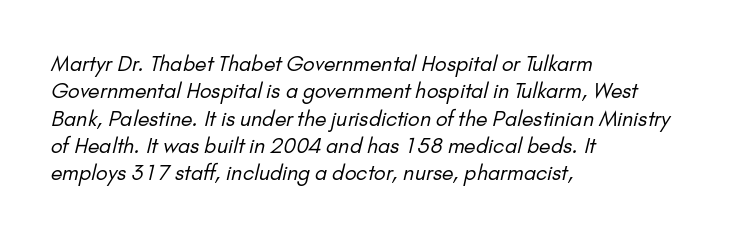
Is there much room between lines? A standard amount, neither cramped nor airy. You could call the tracking neutral — neither tight nor loose. The typesetter chose a ragged-right arrangement here. Only glyphs here, with clear space below each row. The weight would be labelled regular, book, light, or lighter still.
